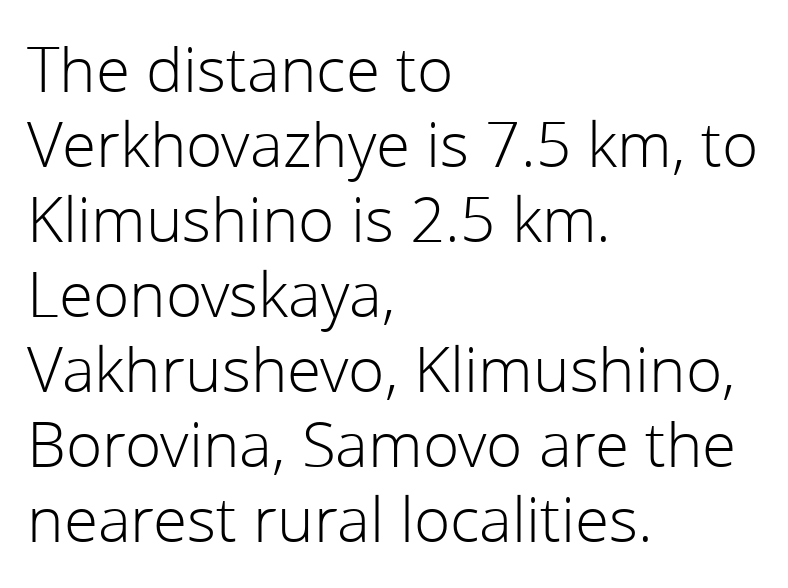
The image shows 62 px light sans-serif type, upright; set left-aligned, line spacing 1.21x, normal letter spacing, not underlined; low stroke contrast and a medium x-height.
